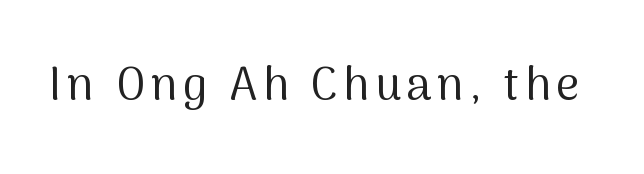
The image shows 46 px regular-weight sans-serif type, upright; set not underlined; medium stroke contrast and a medium x-height.
